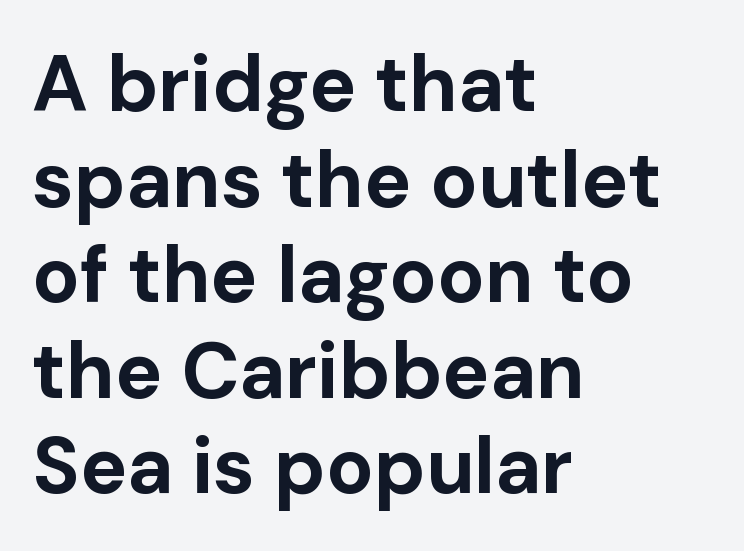
{"serif": "no", "italic": "no", "bold": "yes", "weight": "bold", "width": "normal", "stroke_contrast": "low", "x_height": "medium", "monospaced": "no", "underline": "no", "align": "left", "line_spacing_ratio": 1.21, "letter_spacing": "normal", "letter_spacing_em": 0.0, "glyph_px": 79}
